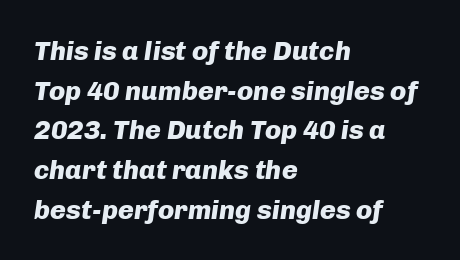
Q: Is the text bold? A: Yes.
Q: Is the text italic (slanted)? A: Yes, it leans right by about 8 degrees.
Q: Is the text underlined? A: No.
Q: How is the paragraph aligned? A: Left-aligned.
Q: Is the spacing between letters normal or unusually wide? A: Normal.
Q: Is the spacing between lines tight, normal or loose? A: Normal.
